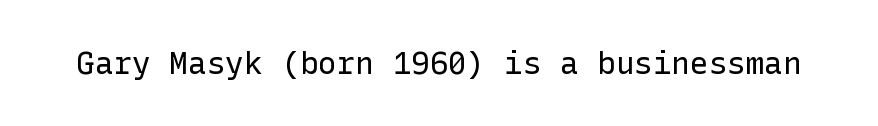
{"serif": "no", "italic": "no", "bold": "no", "weight": "regular", "width": "normal", "stroke_contrast": "low", "x_height": "medium", "underline": "no", "letter_spacing": "normal", "letter_spacing_em": 0.0, "glyph_px": 31}
